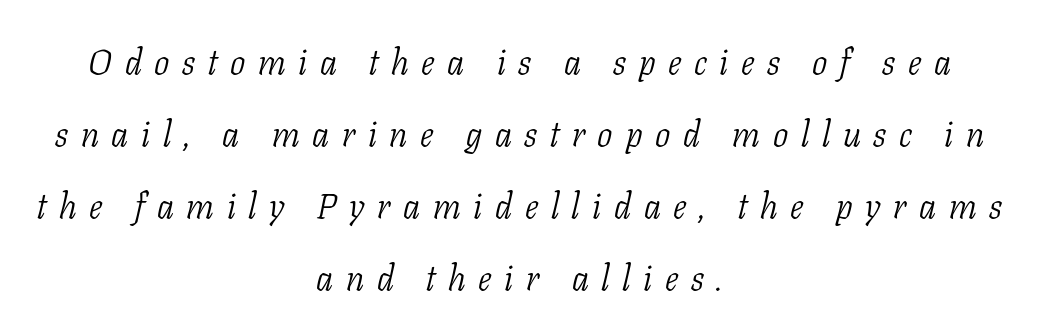
Q: Is the text bold? A: No.
Q: Is the text italic (slanted)? A: Yes, it leans right by about 11 degrees.
Q: Is the typeface a serif or a sans-serif typeface? A: Serif.
Q: Is the text underlined? A: No.
Q: How is the paragraph aligned? A: Centered.
Q: Is the spacing between letters normal or unusually wide? A: Unusually wide.
Q: Is the spacing between lines tight, normal or loose? A: Loose.
Q: Width (condensed, normal, or wide)? A: Condensed.
Q: Stroke contrast? A: Low.
Q: x-height? A: Medium.
Q: Monospaced? A: No.
